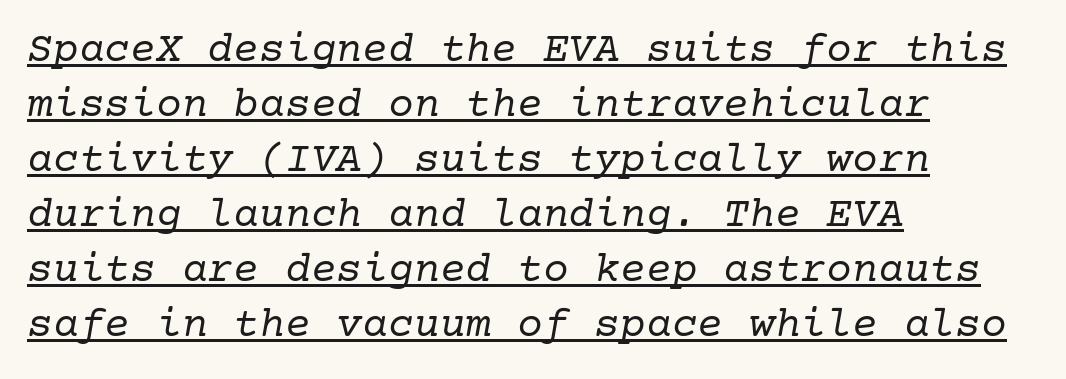
Q: Is the text bold? A: No.
Q: Is the text italic (slanted)? A: Yes, it leans right by about 10 degrees.
Q: Is the typeface a serif or a sans-serif typeface? A: Serif.
Q: Is the text underlined? A: Yes.
Q: How is the paragraph aligned? A: Left-aligned.
Q: Is the spacing between letters normal or unusually wide? A: Normal.
Q: Is the spacing between lines tight, normal or loose? A: Normal.
Q: Width (condensed, normal, or wide)? A: Normal.
Q: Stroke contrast? A: Low.
Q: x-height? A: Medium.
